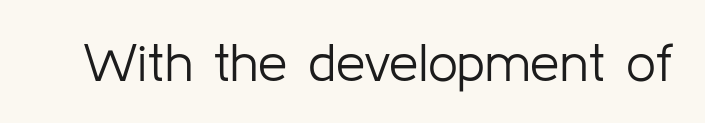
Q: Is the text bold? A: No.
Q: Is the text italic (slanted)? A: No, it is upright.
Q: Is the typeface a serif or a sans-serif typeface? A: Sans-serif.
Q: Is the text underlined? A: No.
Q: Is the spacing between letters normal or unusually wide? A: Normal.
Q: Width (condensed, normal, or wide)? A: Normal.
Q: Stroke contrast? A: Low.
Q: x-height? A: Medium.
Q: Monospaced? A: No.
